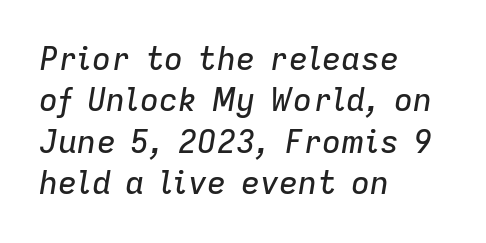
{"italic": "yes", "lean": "right", "slant_degrees": 9, "width": "normal", "stroke_contrast": "low", "x_height": "medium", "monospaced": "no", "underline": "no", "align": "left", "line_spacing": "normal", "line_spacing_ratio": 1.29, "letter_spacing": "normal", "letter_spacing_em": 0.0, "glyph_px": 32}
